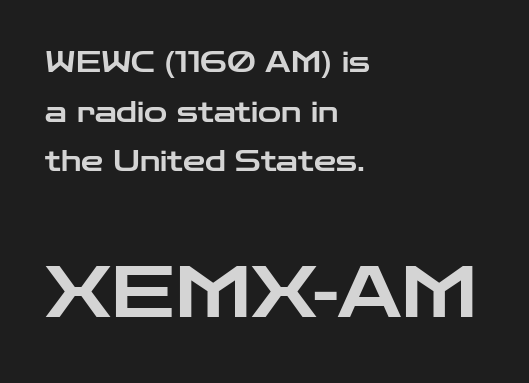
{"serif": "no", "italic": "no", "width": "wide", "stroke_contrast": "low", "x_height": "medium", "monospaced": "no", "underline": "no", "align": "left", "line_spacing_ratio": 1.77, "letter_spacing": "normal", "letter_spacing_em": 0.0, "larger_block": "second", "size_ratio": 2.54, "glyph_px": 71}
